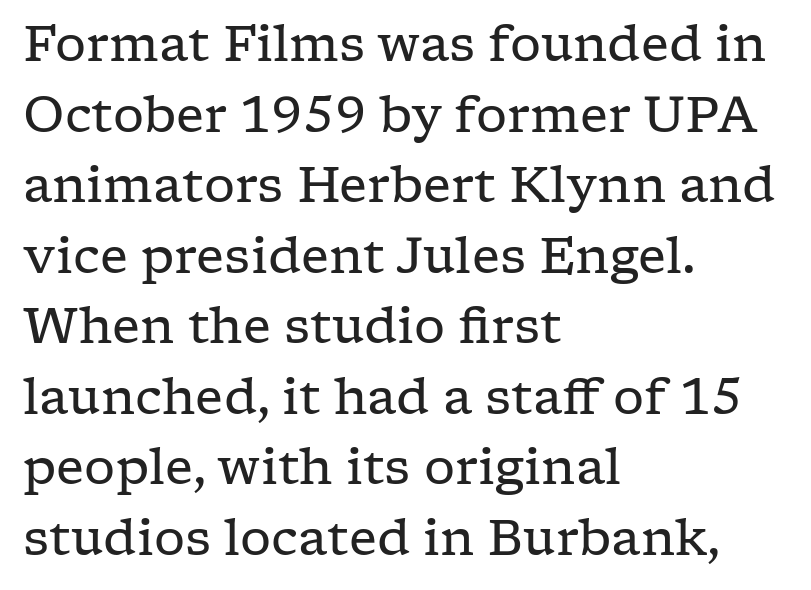
Letters rest on an invisible, unmarked baseline. The typography opts for an upright posture over an oblique one. Heft: none added — not bold. To sum up the face: it has serifs. In terms of leading, this rendering sits right in the middle.
